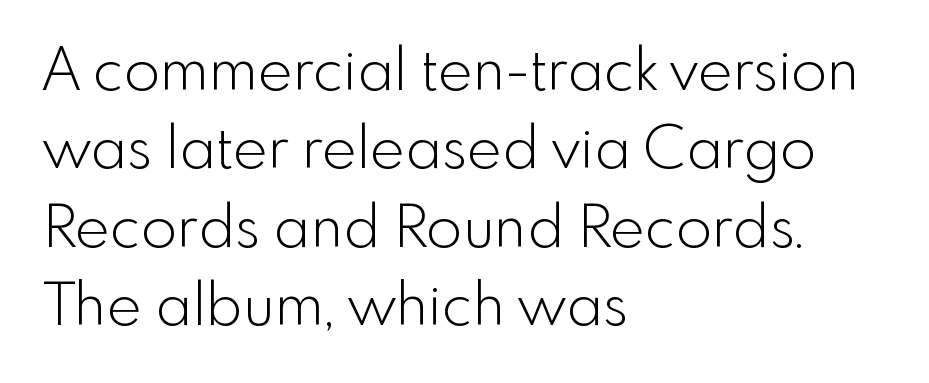
Observe the ordinary spacing: letters are neighbours, not strangers. Quick note: interline space is typical. The weight would be labelled regular, book, light, or lighter still. The ragged edge is on the right, which tells us the setting is flush left.
